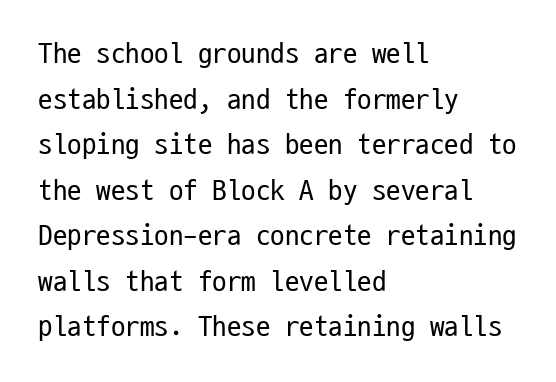
{"serif": "no", "italic": "no", "bold": "no", "weight": "regular", "width": "condensed", "stroke_contrast": "low", "x_height": "medium", "monospaced": "yes", "underline": "no", "align": "left", "line_spacing": "normal", "line_spacing_ratio": 1.57, "letter_spacing": "normal", "letter_spacing_em": 0.0, "glyph_px": 29}
